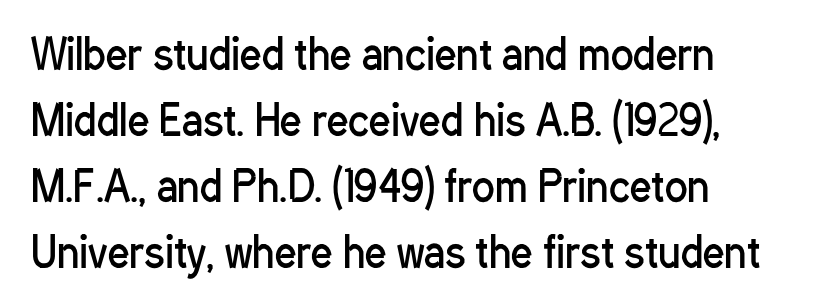
{"serif": "no", "italic": "no", "bold": "no", "weight": "regular", "width": "condensed", "stroke_contrast": "low", "x_height": "medium", "monospaced": "no", "underline": "no", "align": "left", "line_spacing": "normal", "line_spacing_ratio": 1.57, "letter_spacing": "normal", "letter_spacing_em": 0.0, "glyph_px": 42}
